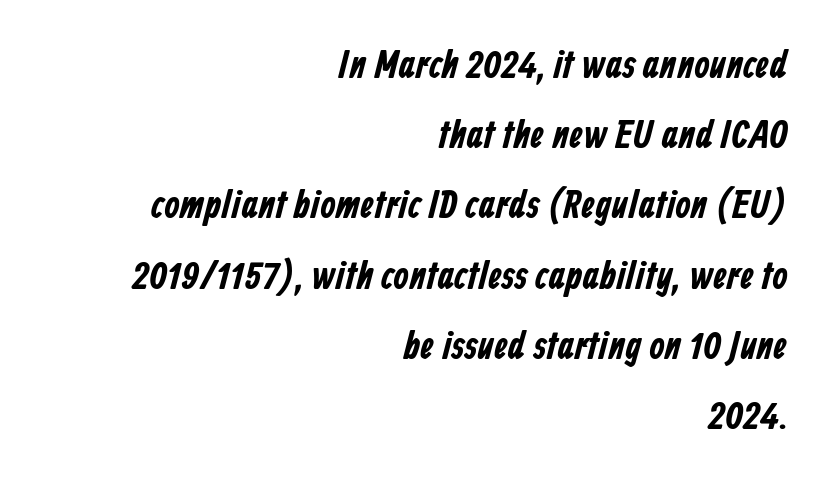
This rendering uses right alignment, leaving the left contour irregular. Default kerning and tracking; the words read as compact shapes. The face used here is proportionally spaced, like ordinary book or web type. The space beneath each line is pristine and unruled.
